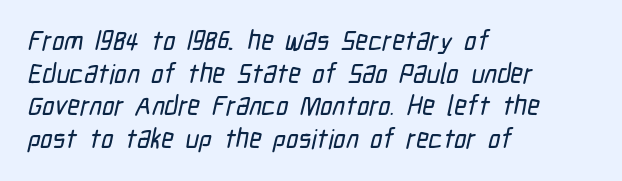
Q: Is the text underlined? A: No.
Q: How is the paragraph aligned? A: Left-aligned.
Q: Is the spacing between letters normal or unusually wide? A: Normal.
